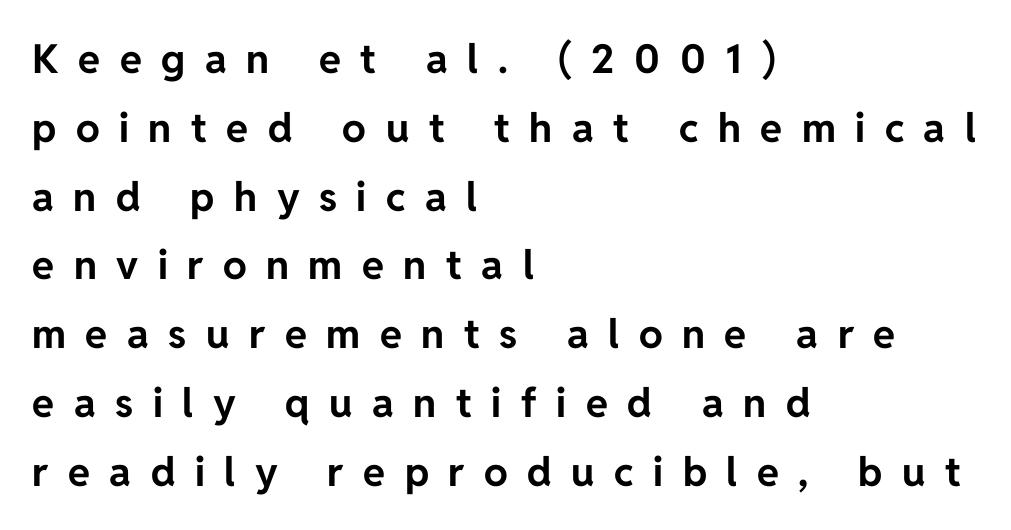
{"serif": "no", "italic": "no", "bold": "yes", "weight": "bold", "width": "normal", "stroke_contrast": "low", "x_height": "medium", "monospaced": "no", "underline": "no", "align": "left", "line_spacing_ratio": 1.72, "letter_spacing": "wide", "letter_spacing_em": 0.49, "glyph_px": 40}
